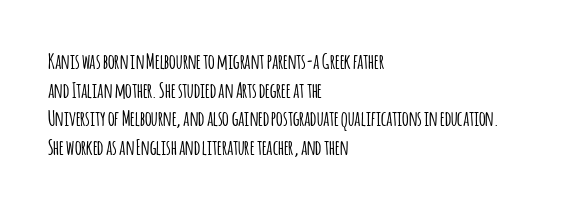
The rendering keeps characters at their native spacing. Does the lettering tilt? It doesn't — this is upright. Descender tails drop into unmarked territory. The lines sit at an ordinary, default distance from one another. One-word summary of the alignment: left.
